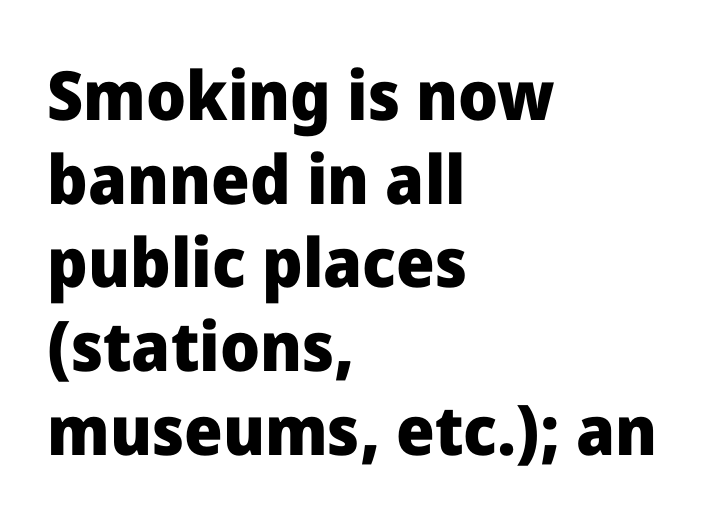
A typesetter would label this face a sans. In terms of posture, this sample is upright. Bold? Absolutely — the strokes are thick and heavy. The letters sit at their default tracking, neither squeezed nor spread. Nobody drew a line under any word here. Typeset ragged right — the left edge is the straight one.
